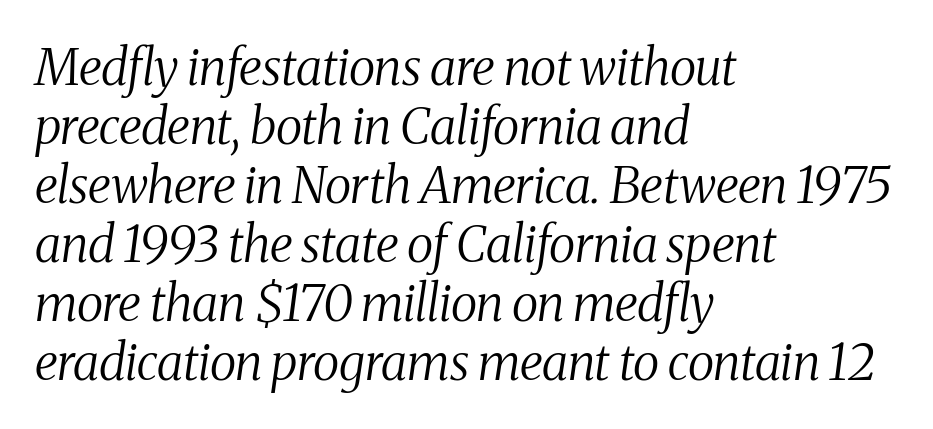
{"serif": "yes", "italic": "yes", "lean": "right", "slant_degrees": 8, "bold": "no", "weight": "regular", "width": "condensed", "stroke_contrast": "medium", "x_height": "medium", "monospaced": "no", "underline": "no", "align": "left", "line_spacing_ratio": 1.18, "letter_spacing": "normal", "letter_spacing_em": 0.0, "glyph_px": 50}
